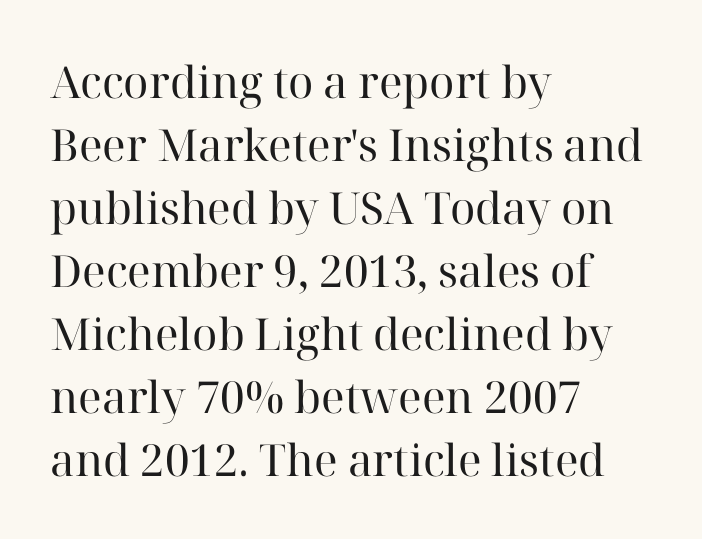
The image shows 44 px regular-weight serif type, upright; set left-aligned, normal line spacing (1.43x), normal letter spacing, not underlined; high stroke contrast and a medium x-height.
